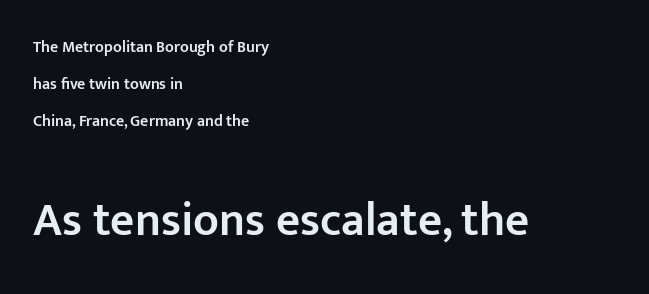
Look at the tracking — it's just the regular setting, nothing added. Which of the two is more prominent by size? The second, at the bottom. To sum up the face: it is a sans, with no serifs. Think of a printed novel: that variable character pitch is what you see here.
